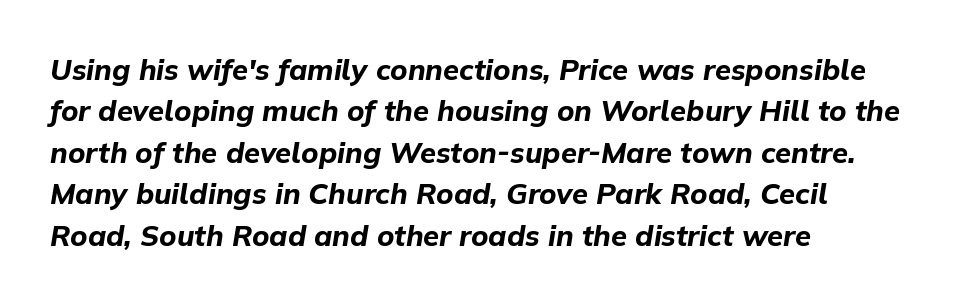
The specimen reads as italic at a glance. How heavy is the stroke? Heavy — this is a bold. Here the glyphs are tracked normally, forming tight word shapes. All the whitespace from short lines collects on the right. The passage shown is typed in a proportional face where columns would drift. The baseline area is clear.
